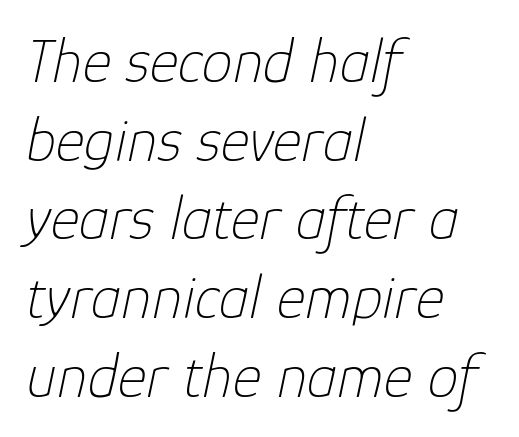
The image shows 62 px thin type, italic (leaning right); set left-aligned, normal line spacing (1.27x), normal letter spacing, not underlined; low stroke contrast and a medium x-height.
